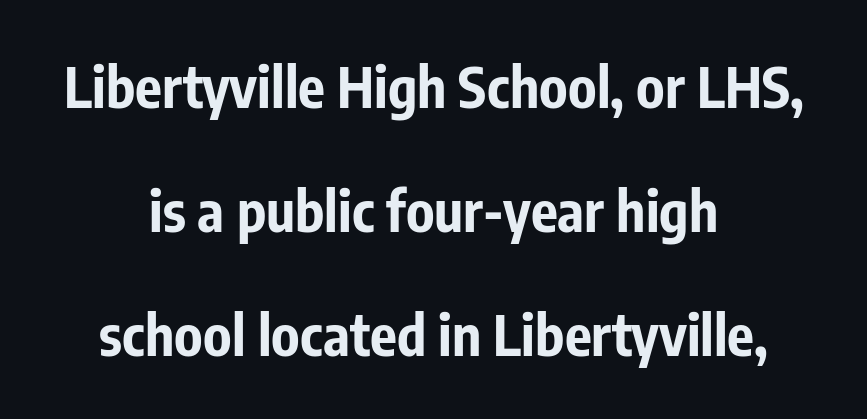
What's the leading like? Stretched, with rows far apart. This rendering employs a face without finishing strokes, i.e., a sans-serif. Is the type bold? Yes — the strokes are clearly thick and heavy. Do the characters align in a grid? No, the font is proportional.
